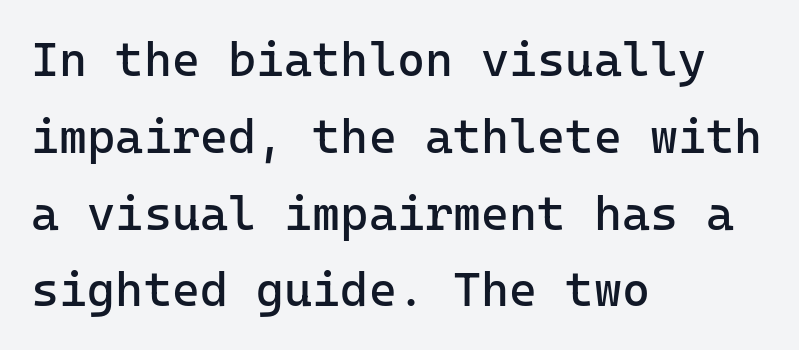
Q: Is the text bold? A: No.
Q: Is the text italic (slanted)? A: No, it is upright.
Q: Is the typeface a serif or a sans-serif typeface? A: Sans-serif.
Q: Is the text underlined? A: No.
Q: How is the paragraph aligned? A: Left-aligned.
Q: Is the spacing between letters normal or unusually wide? A: Normal.
Q: Is the spacing between lines tight, normal or loose? A: Normal.
Q: Width (condensed, normal, or wide)? A: Normal.
Q: Stroke contrast? A: Low.
Q: x-height? A: Medium.
